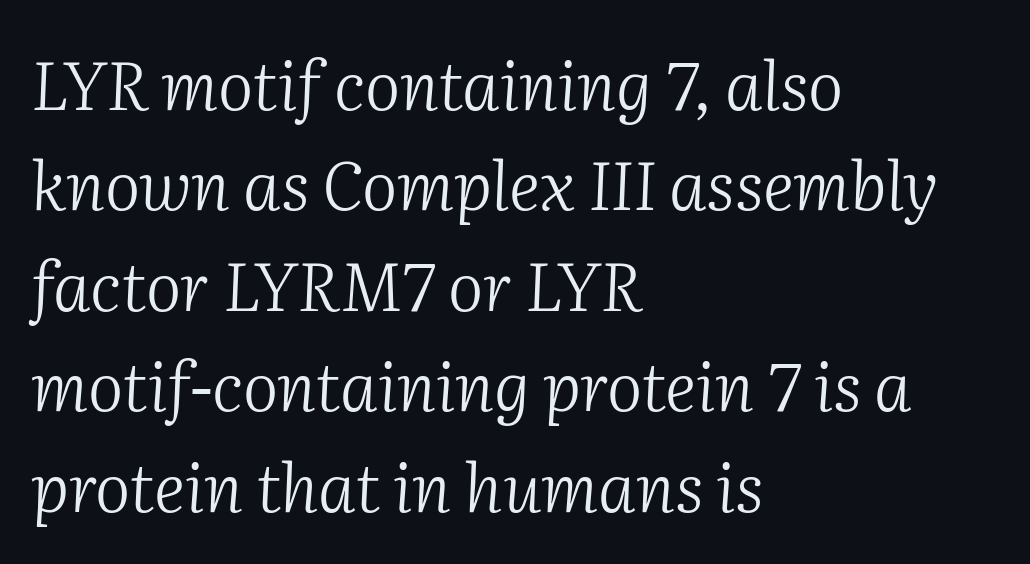
Q: Is the text bold? A: No.
Q: Is the text italic (slanted)? A: Yes, it leans right by about 2 degrees.
Q: Is the typeface a serif or a sans-serif typeface? A: Serif.
Q: Is the text underlined? A: No.
Q: How is the paragraph aligned? A: Left-aligned.
Q: Is the spacing between letters normal or unusually wide? A: Normal.
Q: Is the spacing between lines tight, normal or loose? A: Normal.
Q: Width (condensed, normal, or wide)? A: Normal.
Q: Stroke contrast? A: Medium.
Q: x-height? A: Medium.
Q: Monospaced? A: No.
